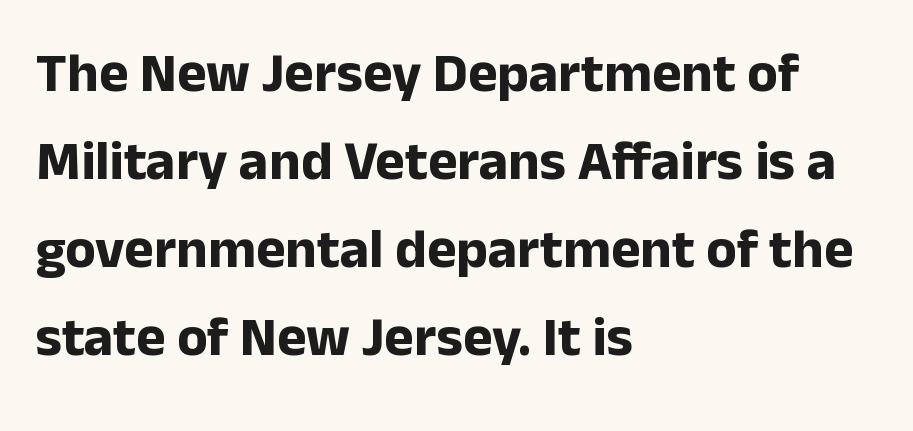
Compared with a centered layout, this one pins lines to the left instead. These lines were composed using upright roman letters. Clear beneath every line of the passage. This sample has the flowing, uneven cadence of proportional lettering. In terms of weight, the rendering is a true, heavy bold.
